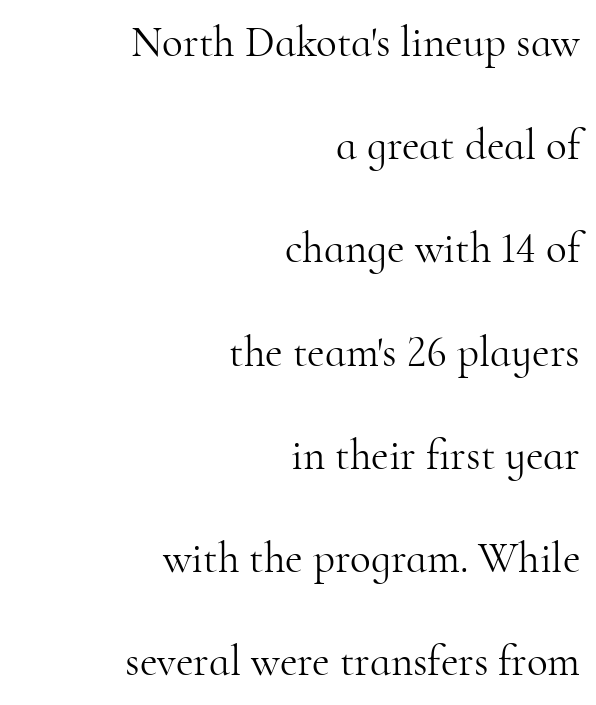
The image shows 43 px light serif type, upright; set right-aligned, loose line spacing (2.4x), normal letter spacing, not underlined; high stroke contrast and a small x-height.
